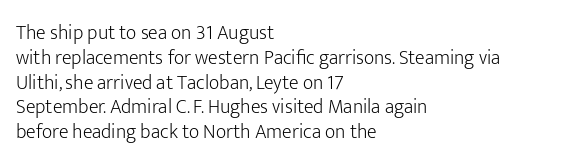
The image shows 20 px text type, upright; set left-aligned, line spacing 1.24x, normal letter spacing, not underlined.
